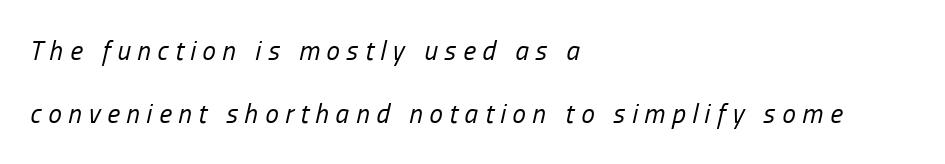
{"italic": "yes", "lean": "right", "slant_degrees": 13, "bold": "no", "underline": "no", "align": "left", "line_spacing": "loose", "line_spacing_ratio": 2.34, "letter_spacing": "wide", "letter_spacing_em": 0.25, "glyph_px": 27}
